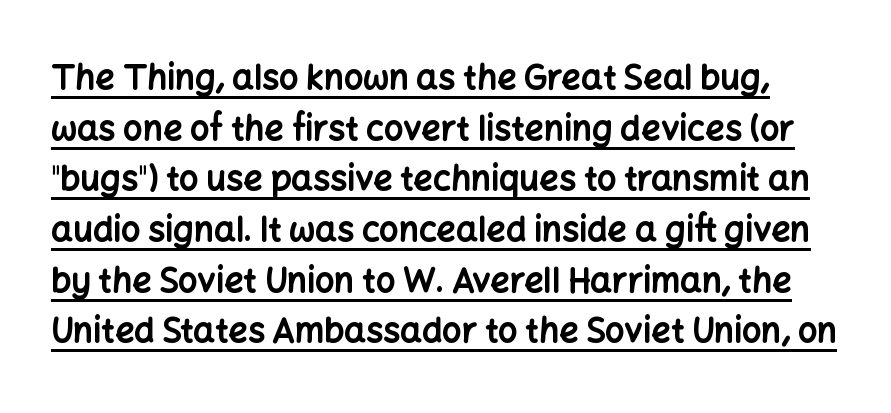
The image shows 34 px bold sans-serif type, upright; set normal line spacing (1.49x), normal letter spacing, underlined; low stroke contrast and a medium x-height.
